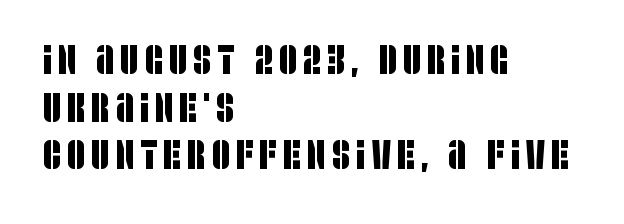
The image shows 41 px condensed sans-serif type; set left-aligned, line spacing 1.16x, not underlined; low stroke contrast and a large x-height.
